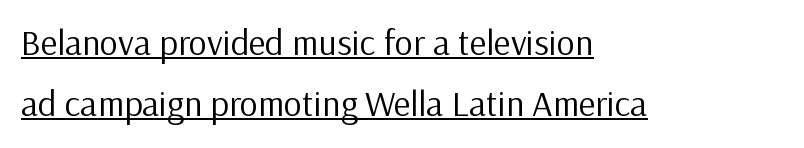
{"serif": "no", "italic": "no", "bold": "no", "weight": "regular", "width": "normal", "stroke_contrast": "low", "x_height": "medium", "monospaced": "no", "underline": "yes", "align": "left", "line_spacing": "normal", "line_spacing_ratio": 1.7, "letter_spacing": "normal", "letter_spacing_em": 0.0, "glyph_px": 36}
